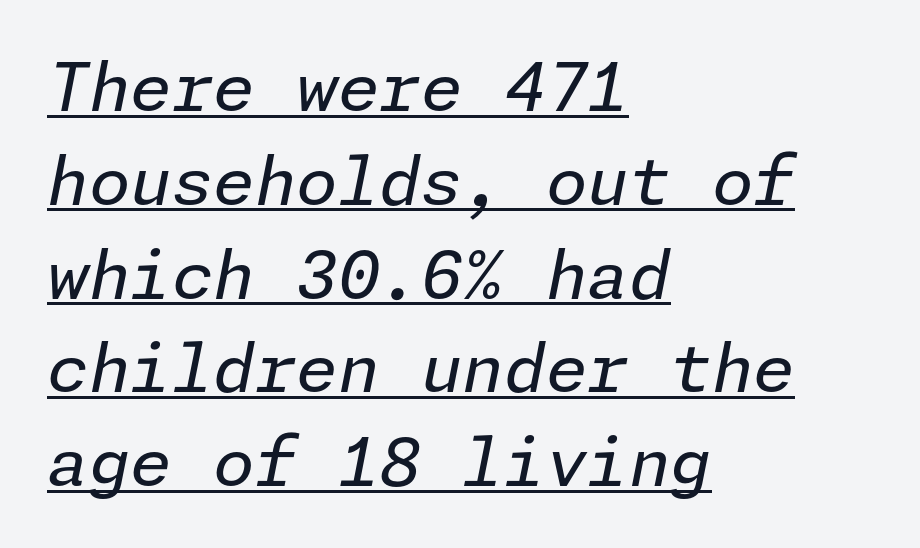
The image shows 67 px regular-weight type, italic (leaning right); set left-aligned, normal line spacing (1.4x), normal letter spacing, underlined; low stroke contrast and a medium x-height.
